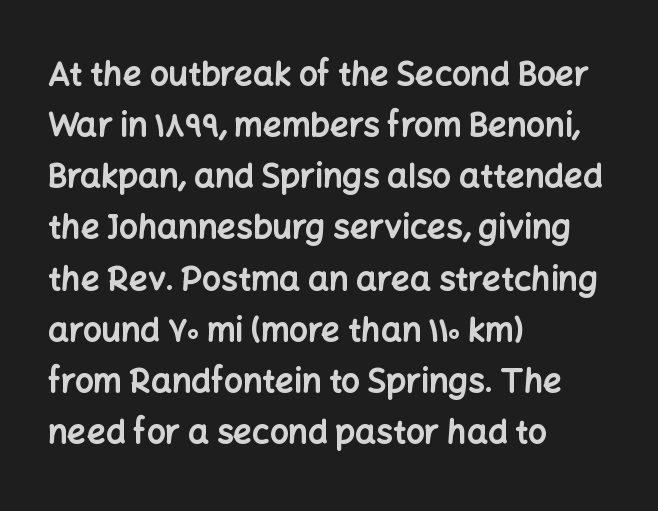
Q: Is the text bold? A: Yes.
Q: Is the text italic (slanted)? A: No, it is upright.
Q: Is the typeface a serif or a sans-serif typeface? A: Sans-serif.
Q: Is the text underlined? A: No.
Q: How is the paragraph aligned? A: Left-aligned.
Q: Is the spacing between letters normal or unusually wide? A: Normal.
Q: Is the spacing between lines tight, normal or loose? A: Normal.
Q: Width (condensed, normal, or wide)? A: Normal.
Q: Stroke contrast? A: Low.
Q: x-height? A: Medium.
Q: Monospaced? A: No.
